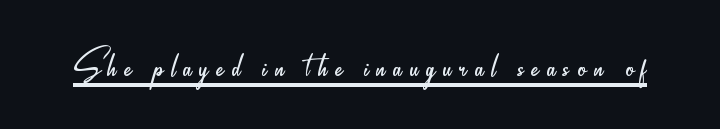
The typeface has the unassuming heft of standard copy or less. Character widths vary here, with narrow letters taking less room than wide ones. Nothing sits at the stroke ends, so this counts as sans-serif. Honestly, the underline is the first thing you notice here.
